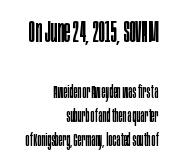
{"serif": "no", "italic": "no", "bold": "no", "weight": "regular", "width": "condensed", "stroke_contrast": "low", "x_height": "large", "monospaced": "no", "underline": "no", "align": "right", "line_spacing": "normal", "line_spacing_ratio": 1.33, "letter_spacing": "normal", "letter_spacing_em": 0.0, "larger_block": "first", "size_ratio": 1.72, "glyph_px": 31}
